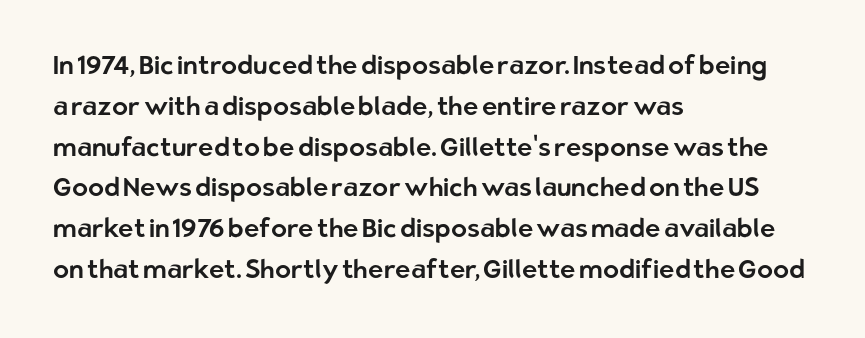
The space between consecutive lines is moderate. This sample uses plain, unmodified letter spacing. Layout note: lines flush left. No italicization has been applied; the sample stays upright. The passage shown is not underscored anywhere.
